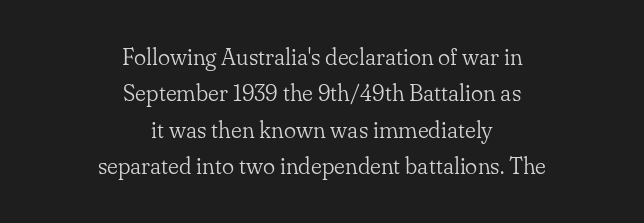
The image shows 23 px text type, upright; set centered, normal line spacing (1.58x), normal letter spacing, not underlined.
